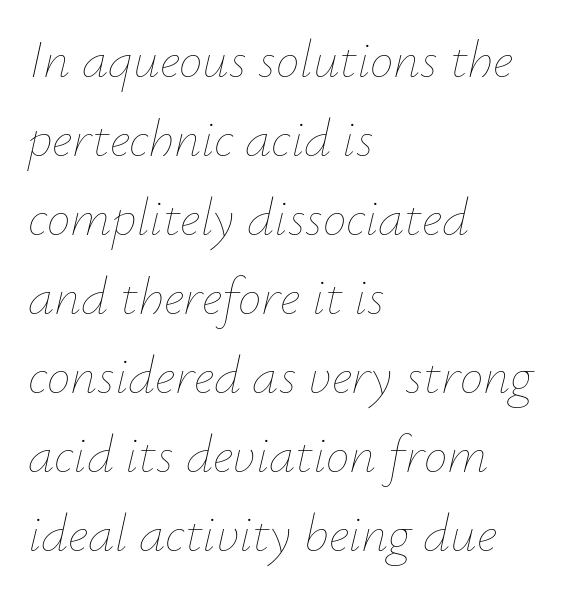
Q: Is the text bold? A: No.
Q: Is the text italic (slanted)? A: Yes, it leans right by about 12 degrees.
Q: Is the text underlined? A: No.
Q: How is the paragraph aligned? A: Left-aligned.
Q: Is the spacing between letters normal or unusually wide? A: Normal.
Q: Is the spacing between lines tight, normal or loose? A: Normal.
Q: Width (condensed, normal, or wide)? A: Normal.
Q: Stroke contrast? A: Low.
Q: x-height? A: Small.
Q: Monospaced? A: No.
